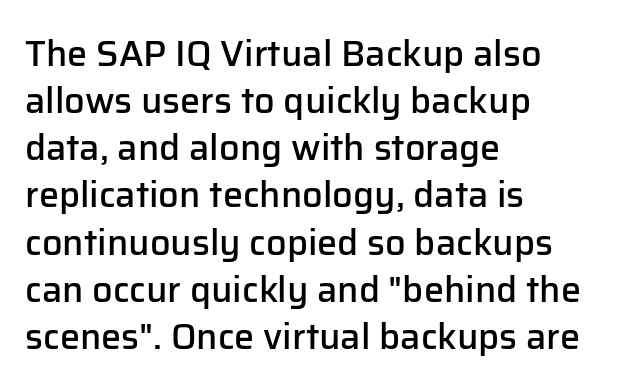
{"serif": "no", "italic": "no", "bold": "semi", "weight": "semibold", "width": "normal", "stroke_contrast": "low", "x_height": "medium", "monospaced": "no", "underline": "no", "align": "left", "line_spacing": "normal", "line_spacing_ratio": 1.31, "letter_spacing": "normal", "letter_spacing_em": 0.0, "glyph_px": 36}
